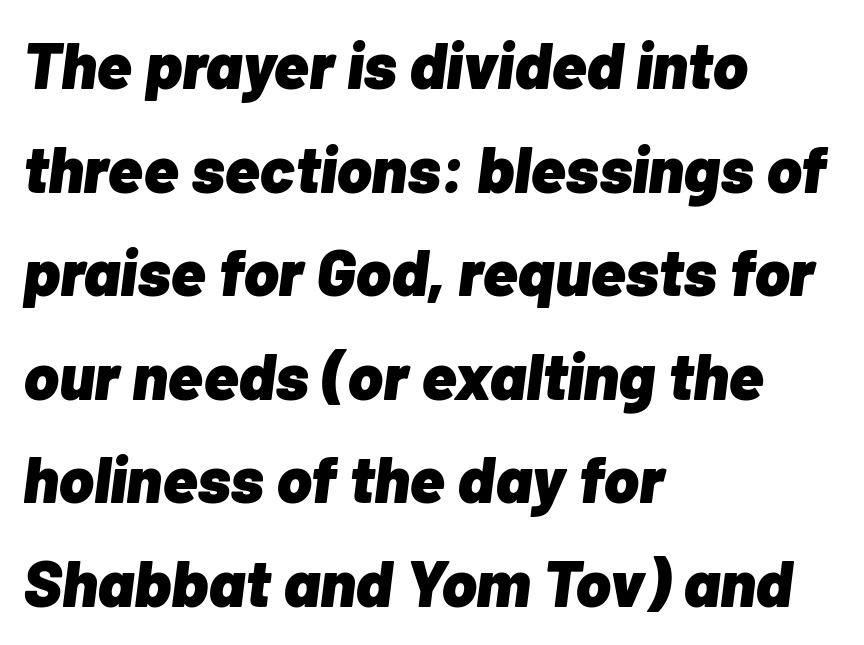
{"italic": "yes", "lean": "right", "slant_degrees": 7, "bold": "yes", "weight": "heavy", "width": "normal", "stroke_contrast": "low", "x_height": "medium", "monospaced": "no", "underline": "no", "align": "left", "line_spacing": "normal", "line_spacing_ratio": 1.57, "letter_spacing": "normal", "letter_spacing_em": 0.0, "glyph_px": 66}
